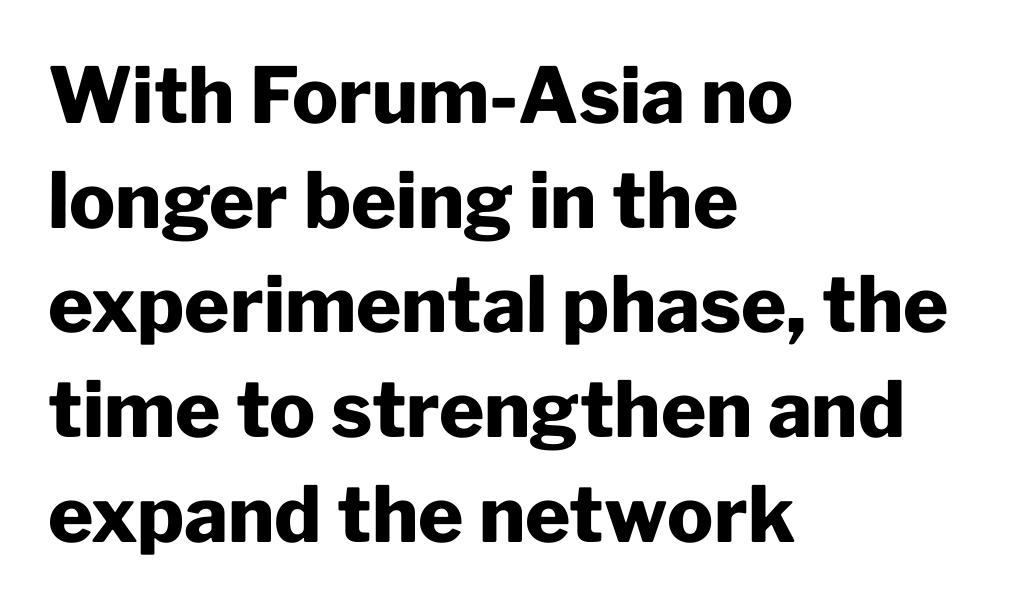
Q: Is the text bold? A: Yes.
Q: Is the text italic (slanted)? A: No, it is upright.
Q: Is the typeface a serif or a sans-serif typeface? A: Sans-serif.
Q: Is the text underlined? A: No.
Q: How is the paragraph aligned? A: Left-aligned.
Q: Is the spacing between letters normal or unusually wide? A: Normal.
Q: Is the spacing between lines tight, normal or loose? A: Normal.
Q: Width (condensed, normal, or wide)? A: Normal.
Q: Stroke contrast? A: Low.
Q: x-height? A: Medium.
Q: Monospaced? A: No.
